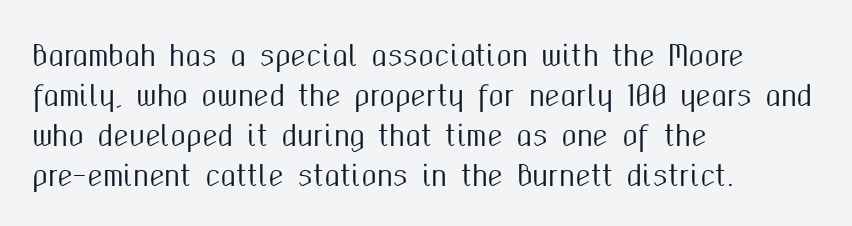
The face used here is proportionally spaced, like ordinary book or web type. Observe the absence of serifs on each vertical stroke in this sample. The type sits square on the baseline with zero lean. The string is rendered with underlining switched off. This sample uses plain, unmodified letter spacing.
